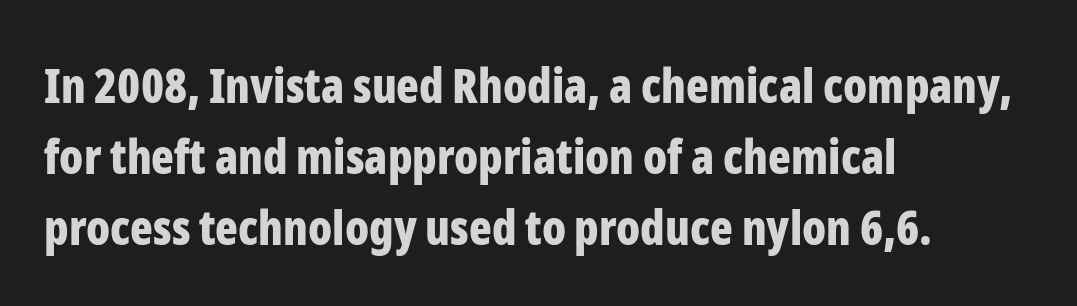
Q: Is the text bold? A: Yes.
Q: Is the text italic (slanted)? A: No, it is upright.
Q: Is the typeface a serif or a sans-serif typeface? A: Sans-serif.
Q: Is the text underlined? A: No.
Q: How is the paragraph aligned? A: Left-aligned.
Q: Is the spacing between letters normal or unusually wide? A: Normal.
Q: Is the spacing between lines tight, normal or loose? A: Normal.
Q: Width (condensed, normal, or wide)? A: Condensed.
Q: Stroke contrast? A: Low.
Q: x-height? A: Medium.
Q: Monospaced? A: No.
